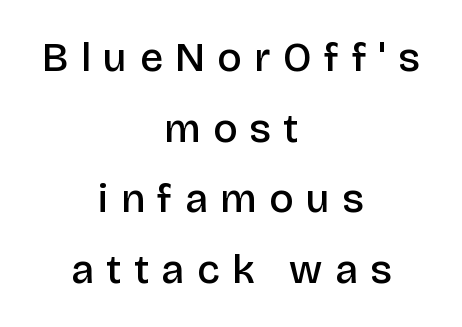
The image shows 41 px semibold sans-serif type, upright; set centered, line spacing 1.72x, unusually wide letter spacing (+0.31 em), not underlined; low stroke contrast and a large x-height.
